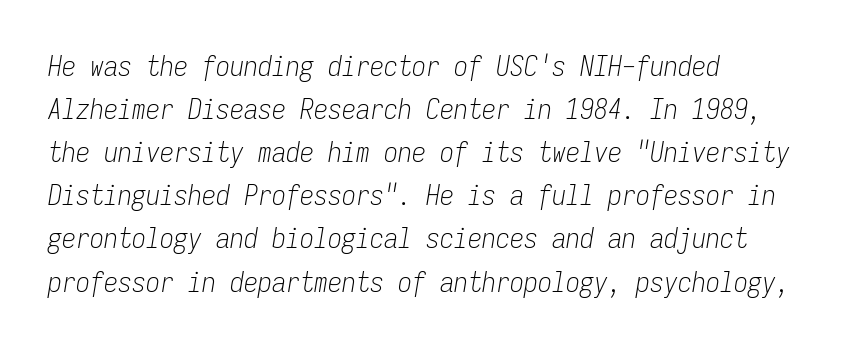
{"italic": "yes", "lean": "right", "slant_degrees": 9, "bold": "no", "weight": "light", "width": "condensed", "stroke_contrast": "low", "x_height": "medium", "monospaced": "yes", "underline": "no", "align": "left", "line_spacing": "normal", "line_spacing_ratio": 1.54, "letter_spacing": "normal", "letter_spacing_em": 0.0, "glyph_px": 28}
